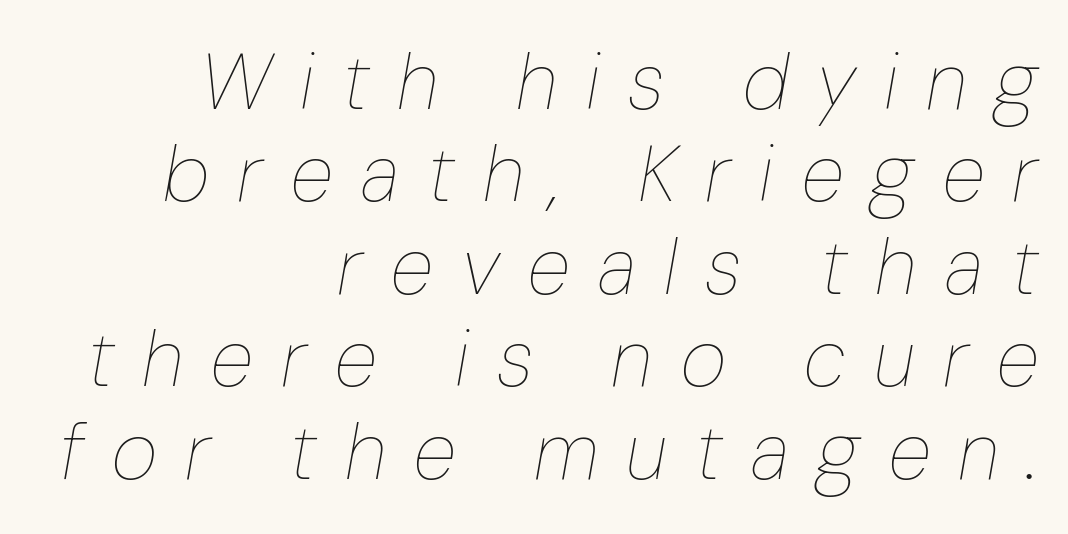
Beneath every word, the page is bare. Tracking here is generous; glyphs stand well apart from one another. There's an unmistakable incline to the writing here. Note the varied advance widths — an 'i' is clearly narrower than an 'm'. Notice how the passage keeps a crisp vertical edge on the right only.
